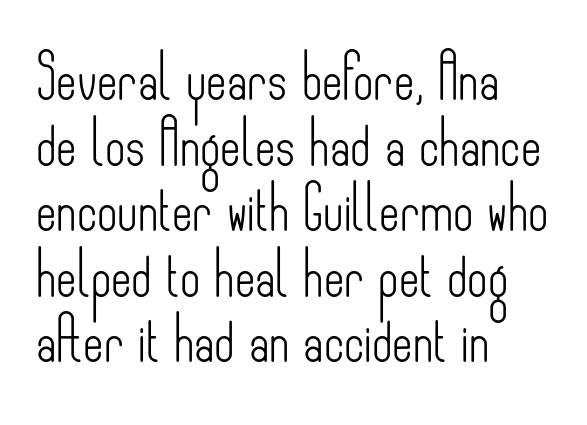
Q: Is the text bold? A: No.
Q: Is the text italic (slanted)? A: No, it is upright.
Q: Is the typeface a serif or a sans-serif typeface? A: Sans-serif.
Q: Is the text underlined? A: No.
Q: How is the paragraph aligned? A: Left-aligned.
Q: Is the spacing between letters normal or unusually wide? A: Normal.
Q: Is the spacing between lines tight, normal or loose? A: Normal.
Q: Width (condensed, normal, or wide)? A: Condensed.
Q: Stroke contrast? A: Low.
Q: x-height? A: Small.
Q: Monospaced? A: No.
